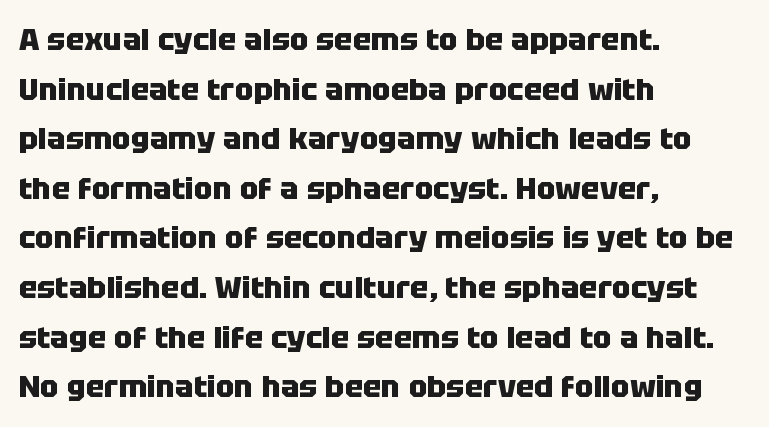
The rendering keeps characters at their native spacing. In terms of posture, this sample is upright. The face used here is a sans, in the tradition of grotesques and geometrics. Pretty heavy lettering here — definitely bold. Caption: multi-line text, flush left, ragged right. Do the characters align in a grid? No, the font is proportional.
